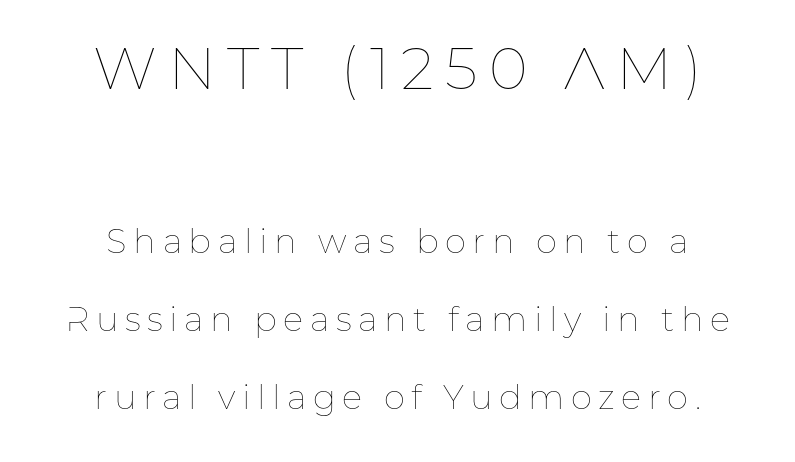
The image shows 59 px thin type, upright; set loose line spacing (2.29x), not underlined; the first (top) block is 1.74x larger; low stroke contrast and a medium x-height.
